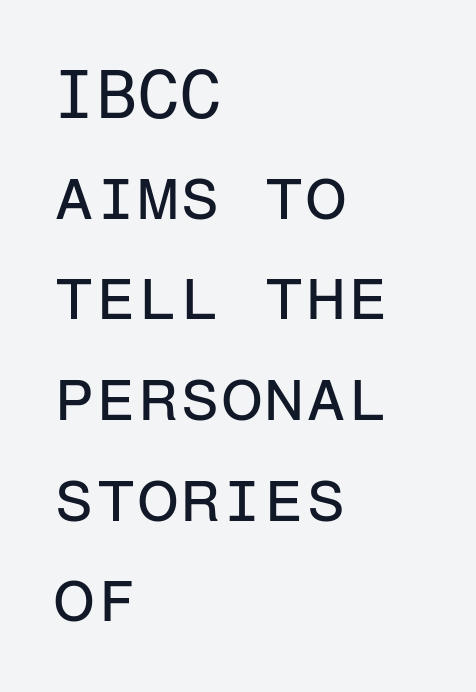
{"serif": "no", "italic": "no", "bold": "no", "weight": "regular", "width": "normal", "stroke_contrast": "low", "x_height": "medium", "monospaced": "yes", "underline": "no", "align": "left", "line_spacing": "normal", "line_spacing_ratio": 1.48, "letter_spacing": "normal", "letter_spacing_em": 0.0, "glyph_px": 68}
